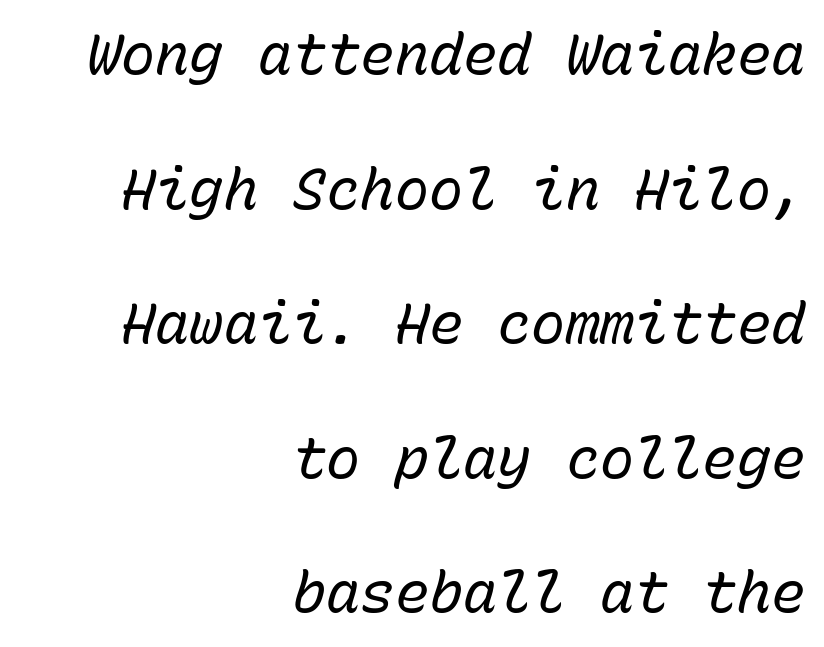
The image shows 57 px regular-weight type, italic (leaning right), monospaced; set right-aligned, loose line spacing (2.36x), normal letter spacing, not underlined; low stroke contrast and a medium x-height.
